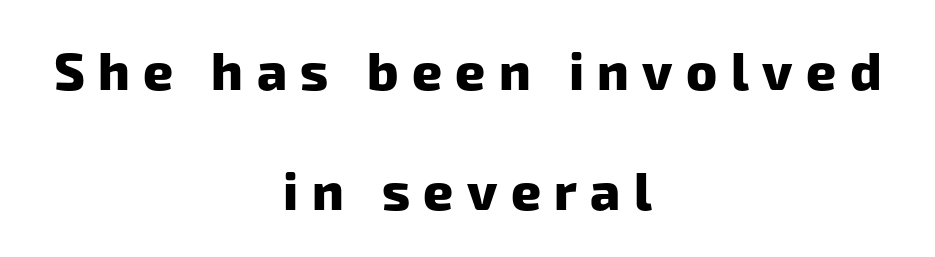
{"serif": "no", "bold": "yes", "weight": "heavy", "width": "normal", "stroke_contrast": "low", "x_height": "medium", "monospaced": "no", "underline": "no", "align": "center", "line_spacing": "loose", "line_spacing_ratio": 2.3, "letter_spacing": "wide", "letter_spacing_em": 0.26, "glyph_px": 52}
